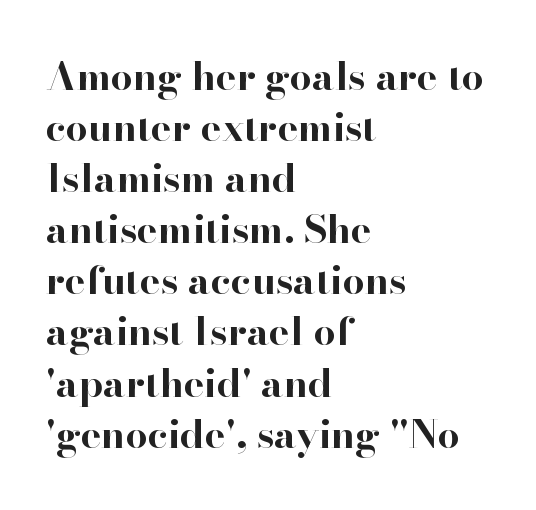
Q: Is the text bold? A: Yes.
Q: Is the text italic (slanted)? A: No, it is upright.
Q: Is the typeface a serif or a sans-serif typeface? A: Serif.
Q: Is the text underlined? A: No.
Q: How is the paragraph aligned? A: Left-aligned.
Q: Is the spacing between letters normal or unusually wide? A: Normal.
Q: Is the spacing between lines tight, normal or loose? A: Normal.
Q: Width (condensed, normal, or wide)? A: Normal.
Q: Stroke contrast? A: High.
Q: x-height? A: Small.
Q: Monospaced? A: No.
